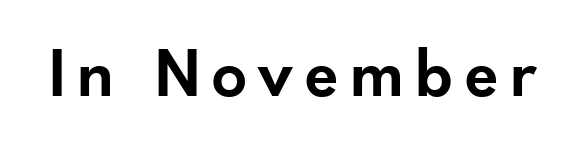
The image shows 70 px semibold sans-serif type, upright; set not underlined; low stroke contrast and a small x-height.
